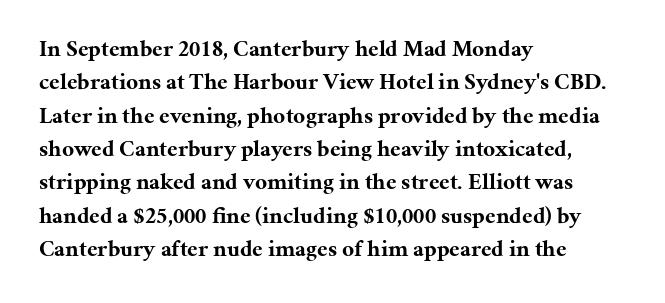
Every letter is thick-stroked: bold, no question. The space directly below the letters is spotless. How would I describe the line gaps? Plain and ordinary. A classic flush-left, rag-right setting is used for this passage. The specimen reads as upright at a glance.
